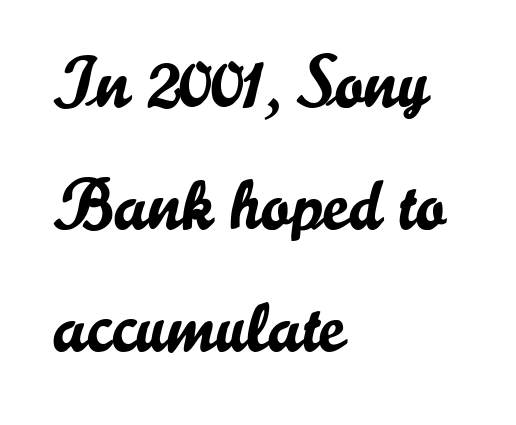
Q: Is the text italic (slanted)? A: Yes.
Q: Is the typeface a serif or a sans-serif typeface? A: Sans-serif.
Q: Is the text underlined? A: No.
Q: How is the paragraph aligned? A: Left-aligned.
Q: Is the spacing between letters normal or unusually wide? A: Normal.
Q: Width (condensed, normal, or wide)? A: Normal.
Q: Stroke contrast? A: Low.
Q: x-height? A: Small.
Q: Monospaced? A: No.
